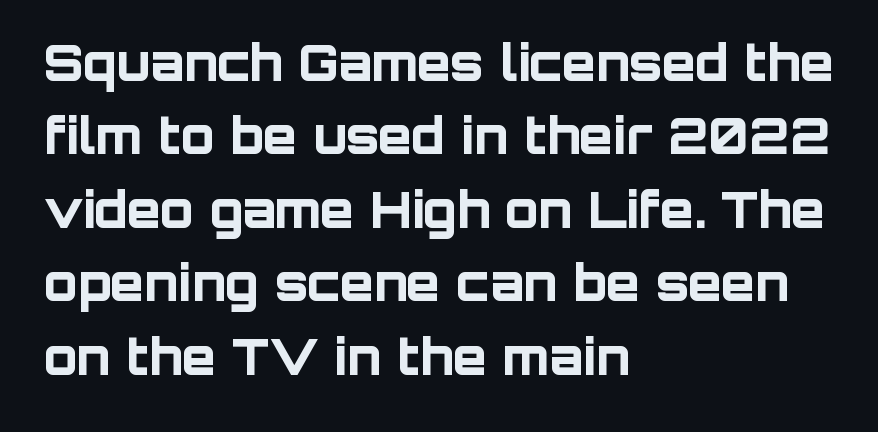
{"serif": "no", "italic": "no", "bold": "yes", "weight": "bold", "width": "normal", "stroke_contrast": "low", "x_height": "large", "monospaced": "no", "underline": "no", "align": "left", "line_spacing": "normal", "line_spacing_ratio": 1.5, "letter_spacing": "normal", "letter_spacing_em": 0.0, "glyph_px": 49}
